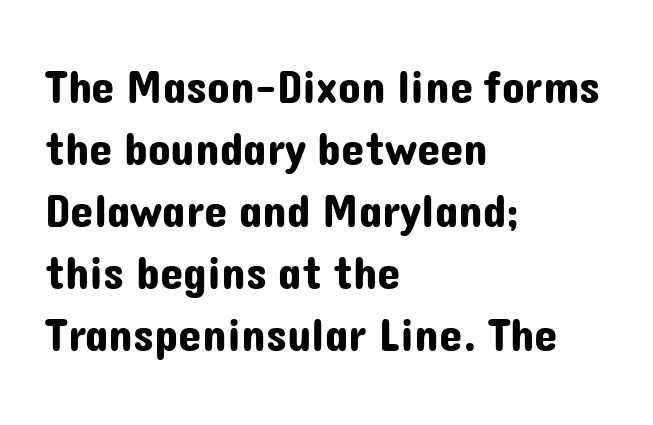
The image shows 47 px sans-serif type, upright; set left-aligned, normal line spacing (1.32x), normal letter spacing, not underlined; low stroke contrast and a medium x-height.
